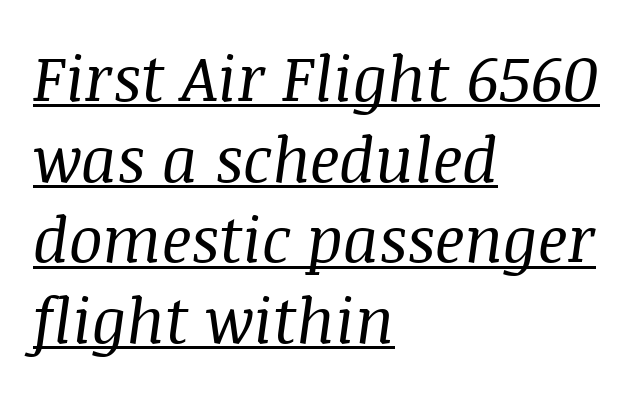
Q: Is the text bold? A: No.
Q: Is the text italic (slanted)? A: Yes, it leans right by about 8 degrees.
Q: Is the typeface a serif or a sans-serif typeface? A: Serif.
Q: Is the text underlined? A: Yes.
Q: How is the paragraph aligned? A: Left-aligned.
Q: Is the spacing between letters normal or unusually wide? A: Normal.
Q: Is the spacing between lines tight, normal or loose? A: Normal.
Q: Width (condensed, normal, or wide)? A: Normal.
Q: Stroke contrast? A: Medium.
Q: x-height? A: Large.
Q: Monospaced? A: No.
